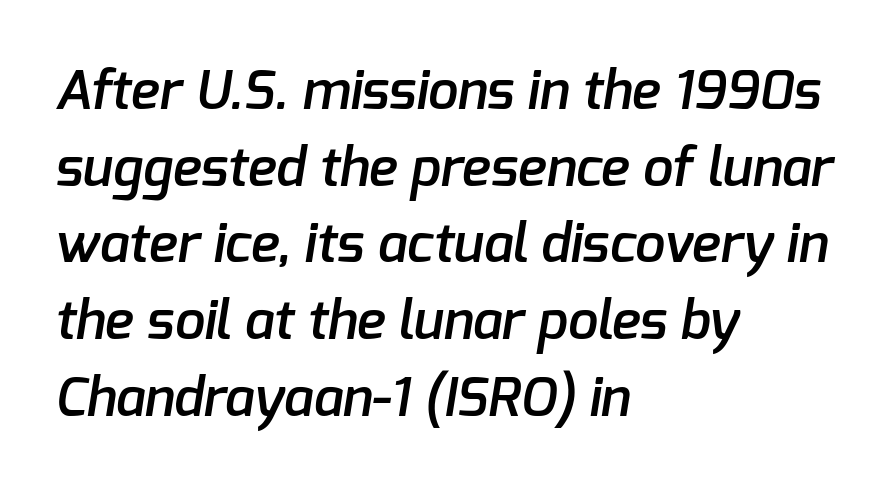
{"serif": "no", "bold": "semi", "weight": "semibold", "width": "normal", "stroke_contrast": "low", "x_height": "medium", "monospaced": "no", "underline": "no", "align": "left", "line_spacing": "normal", "line_spacing_ratio": 1.42, "letter_spacing": "normal", "letter_spacing_em": 0.0, "glyph_px": 54}
